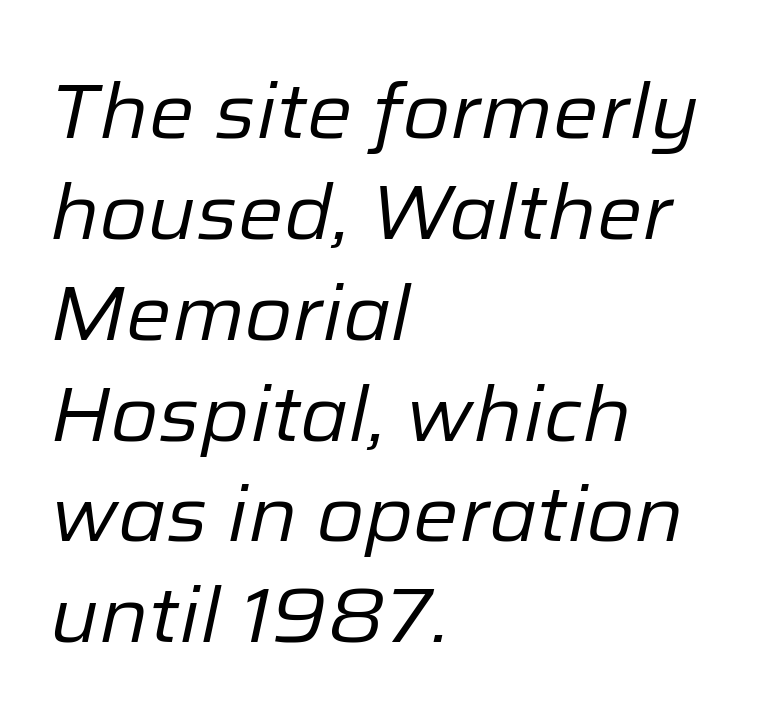
The image shows 77 px regular-weight type, italic (leaning right); set left-aligned, normal line spacing (1.31x), normal letter spacing, not underlined; low stroke contrast and a medium x-height.
